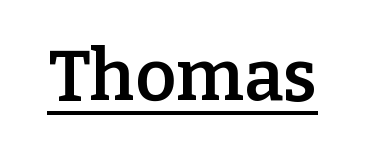
How heavy is the stroke? Medium-heavy — a semibold, shy of bold. This sample uses an upright cut, with every glyph sitting square on the baseline. Serif or sans? Serif — the stroke terminals have little feet. What stands out about the letter spacing? Nothing — it is the standard amount.
